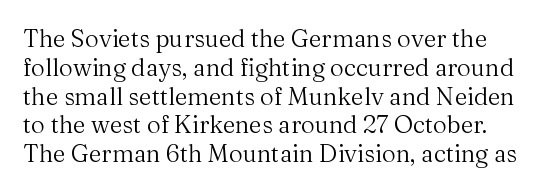
{"italic": "no", "bold": "no", "underline": "no", "line_spacing_ratio": 1.2, "letter_spacing": "normal", "letter_spacing_em": 0.0, "glyph_px": 24}
